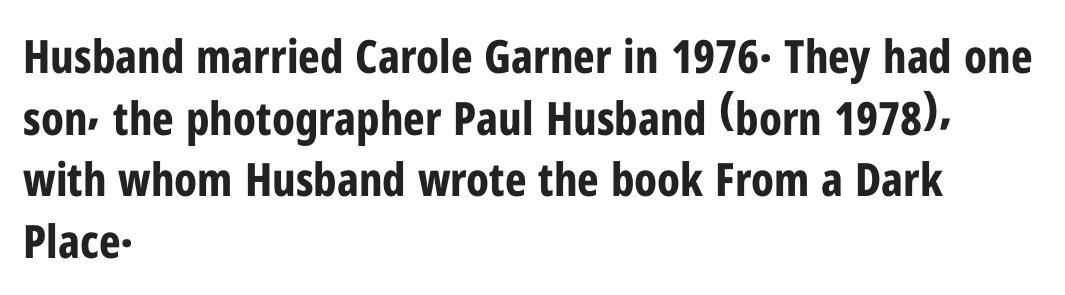
The image shows 46 px bold, condensed sans-serif type, upright; set left-aligned, normal line spacing (1.34x), normal letter spacing, not underlined; low stroke contrast and a medium x-height.
